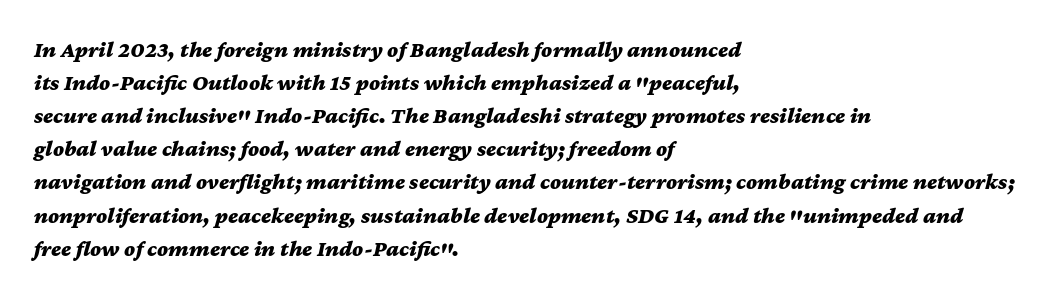
The image shows 23 px bold type, italic (leaning right); set left-aligned, normal line spacing (1.44x), normal letter spacing, not underlined.
